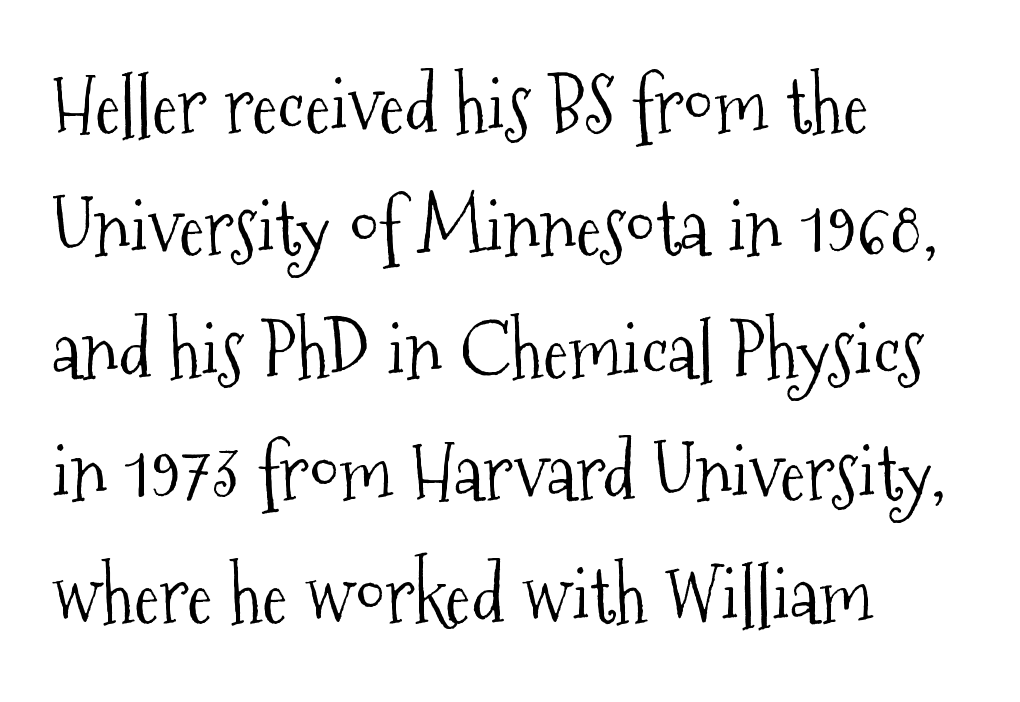
{"serif": "yes", "italic": "no", "bold": "no", "weight": "light", "width": "condensed", "stroke_contrast": "medium", "x_height": "medium", "monospaced": "no", "underline": "no", "align": "left", "line_spacing": "normal", "line_spacing_ratio": 1.59, "letter_spacing": "normal", "letter_spacing_em": 0.0, "glyph_px": 77}
